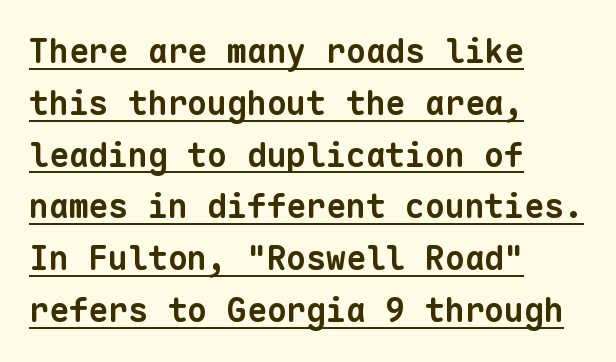
{"serif": "no", "bold": "yes", "weight": "bold", "width": "normal", "stroke_contrast": "low", "x_height": "medium", "monospaced": "yes", "underline": "yes", "align": "left", "line_spacing": "normal", "line_spacing_ratio": 1.57, "letter_spacing": "normal", "letter_spacing_em": 0.0, "glyph_px": 33}
